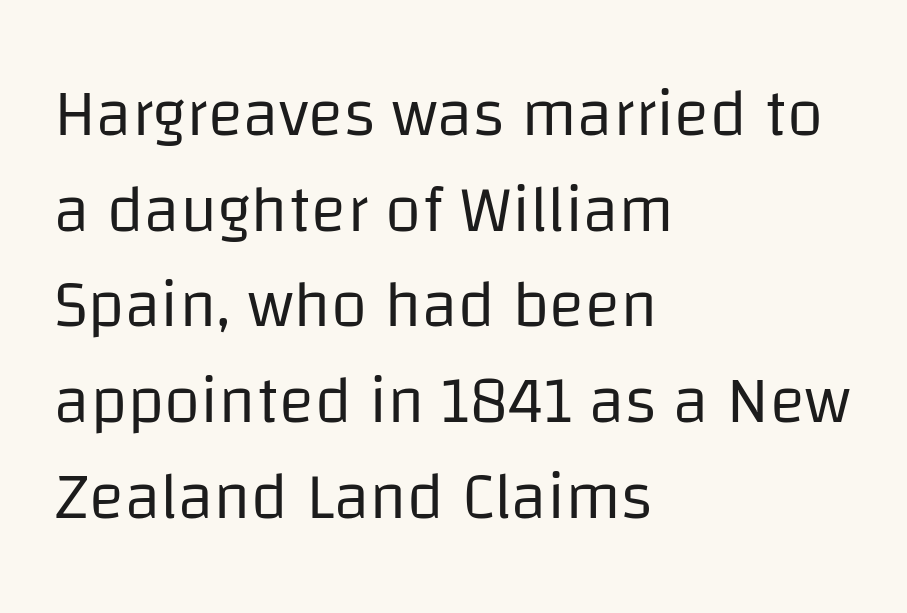
{"serif": "no", "italic": "no", "bold": "no", "weight": "regular", "width": "normal", "stroke_contrast": "low", "x_height": "large", "monospaced": "no", "underline": "no", "align": "left", "line_spacing": "normal", "line_spacing_ratio": 1.45, "letter_spacing": "normal", "letter_spacing_em": 0.0, "glyph_px": 66}
